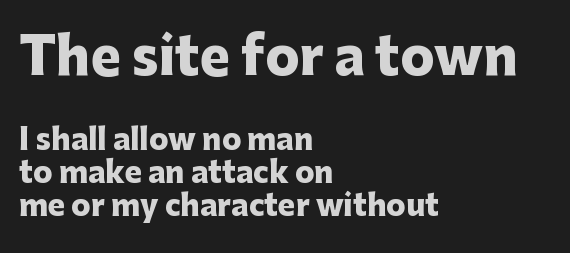
Q: Is the text bold? A: Yes.
Q: Is the text italic (slanted)? A: No, it is upright.
Q: Is the typeface a serif or a sans-serif typeface? A: Sans-serif.
Q: Is the text underlined? A: No.
Q: How is the paragraph aligned? A: Left-aligned.
Q: Is the spacing between letters normal or unusually wide? A: Normal.
Q: Is the spacing between lines tight, normal or loose? A: Tight.
Q: Which block of text is set in a larger size, the first (top) or the second (bottom)? A: The first (top) one.
Q: Width (condensed, normal, or wide)? A: Normal.
Q: Stroke contrast? A: Low.
Q: x-height? A: Medium.
Q: Monospaced? A: No.
